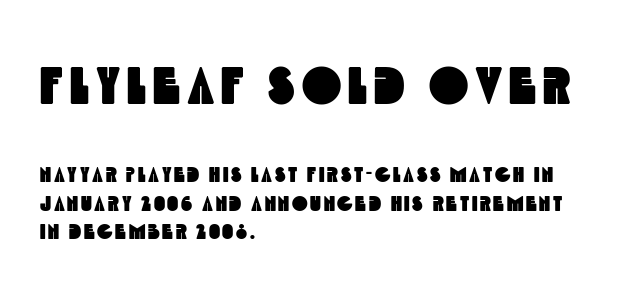
Notice how the passage keeps a crisp vertical edge on the left only. Type without underlining. The block sitting higher on the canvas is the one with enlarged characters. Think of a printed novel: that variable character pitch is what you see here. This block has exactly the height ordinary leading produces.
